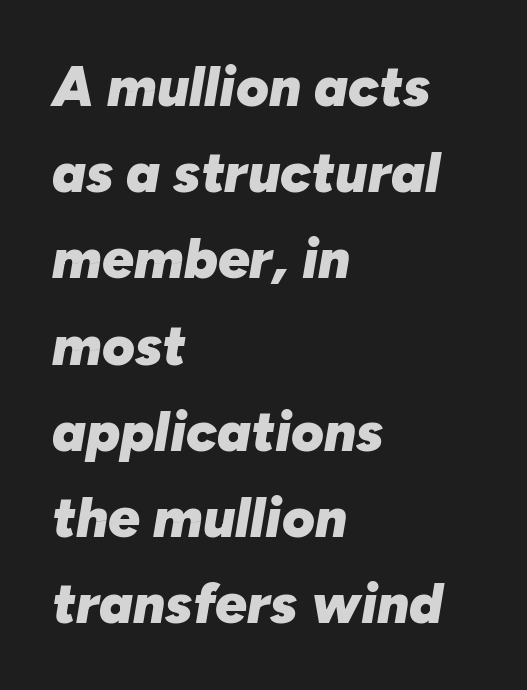
Q: Is the text bold? A: Yes.
Q: Is the text italic (slanted)? A: Yes, it leans right by about 10 degrees.
Q: Is the text underlined? A: No.
Q: How is the paragraph aligned? A: Left-aligned.
Q: Is the spacing between letters normal or unusually wide? A: Normal.
Q: Is the spacing between lines tight, normal or loose? A: Normal.
Q: Width (condensed, normal, or wide)? A: Normal.
Q: Stroke contrast? A: Low.
Q: x-height? A: Medium.
Q: Monospaced? A: No.
